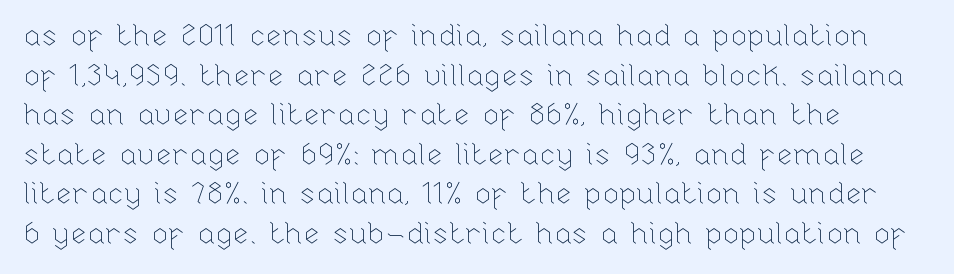
Q: Is the text bold? A: No.
Q: Is the text italic (slanted)? A: No, it is upright.
Q: Is the text underlined? A: No.
Q: Is the spacing between letters normal or unusually wide? A: Normal.
Q: Is the spacing between lines tight, normal or loose? A: Normal.
Q: Width (condensed, normal, or wide)? A: Normal.
Q: Stroke contrast? A: Low.
Q: x-height? A: Medium.
Q: Monospaced? A: No.
